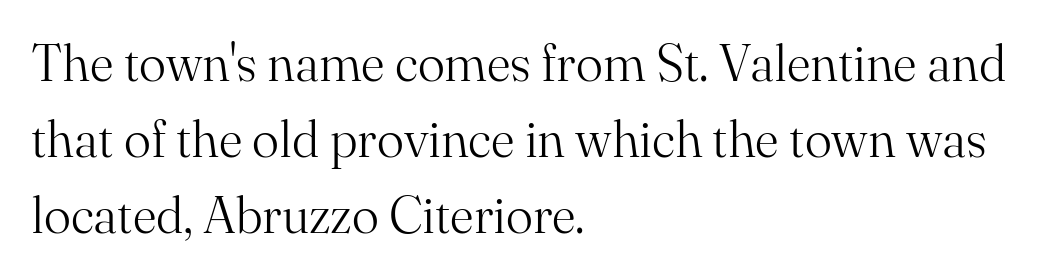
{"serif": "yes", "italic": "no", "bold": "no", "weight": "light", "width": "normal", "stroke_contrast": "medium", "x_height": "small", "monospaced": "no", "underline": "no", "align": "left", "line_spacing": "normal", "line_spacing_ratio": 1.49, "letter_spacing": "normal", "letter_spacing_em": 0.0, "glyph_px": 51}
